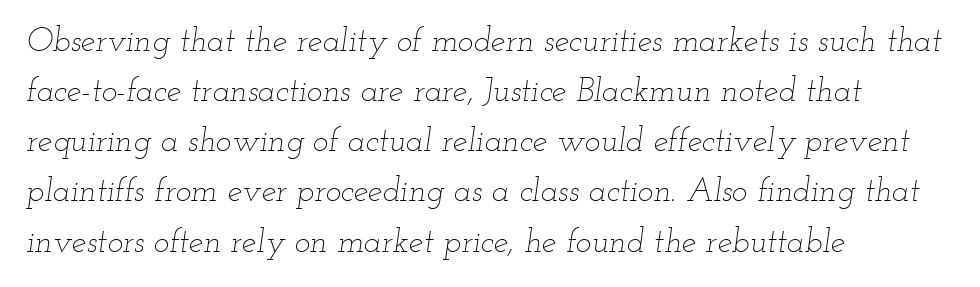
The image shows 33 px thin, wide type, italic (leaning right); set left-aligned, normal line spacing (1.52x), normal letter spacing, not underlined; low stroke contrast and a small x-height.
